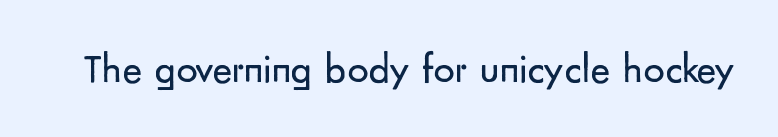
{"serif": "no", "italic": "no", "bold": "no", "weight": "regular", "width": "normal", "stroke_contrast": "low", "x_height": "small", "monospaced": "no", "underline": "no", "letter_spacing": "normal", "letter_spacing_em": 0.0, "glyph_px": 42}
